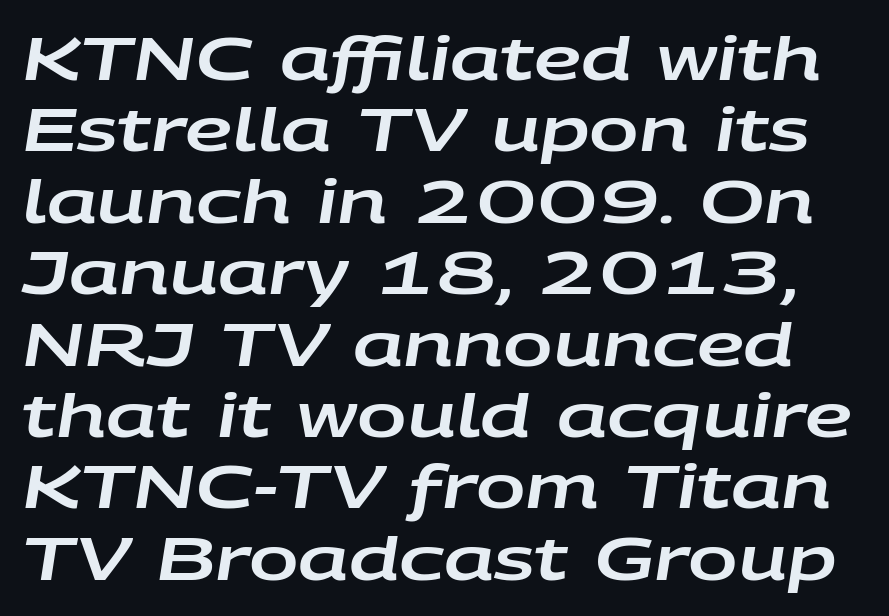
Q: Is the text italic (slanted)? A: Yes, it leans right by about 9 degrees.
Q: Is the text underlined? A: No.
Q: Is the spacing between letters normal or unusually wide? A: Normal.
Q: Width (condensed, normal, or wide)? A: Wide.
Q: Stroke contrast? A: Low.
Q: x-height? A: Large.
Q: Monospaced? A: No.
